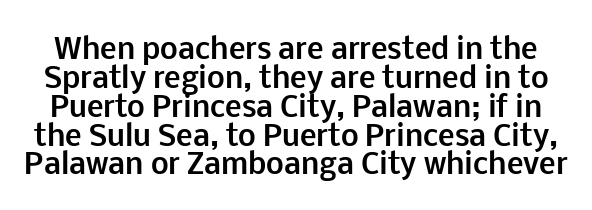
Q: Is the text bold? A: Yes.
Q: Is the text italic (slanted)? A: No, it is upright.
Q: Is the typeface a serif or a sans-serif typeface? A: Sans-serif.
Q: Is the text underlined? A: No.
Q: Is the spacing between letters normal or unusually wide? A: Normal.
Q: Is the spacing between lines tight, normal or loose? A: Tight.
Q: Width (condensed, normal, or wide)? A: Normal.
Q: Stroke contrast? A: Low.
Q: x-height? A: Medium.
Q: Monospaced? A: No.
